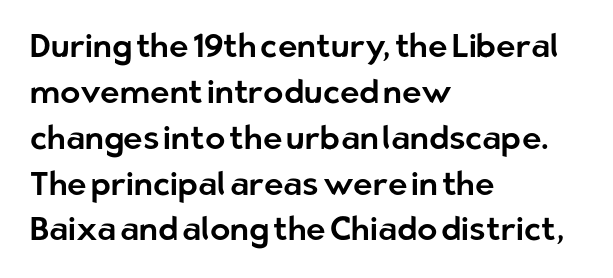
Leftover space on each line is placed entirely after the last word. No word sits above an underline. Regular leading. Inter-character spacing is left at the font's built-in metrics. Think of a printed novel: that variable character pitch is what you see here.
